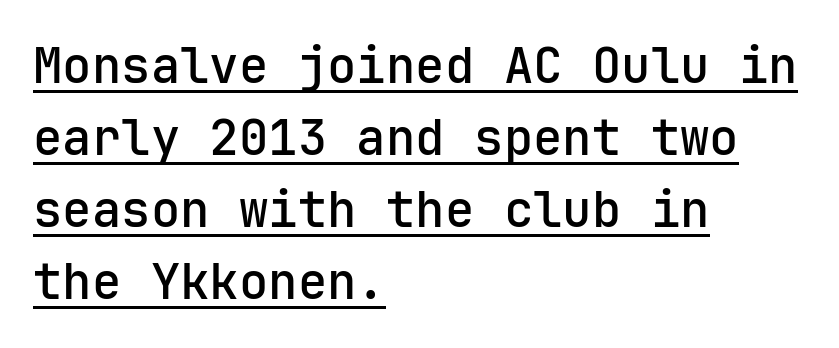
The image shows 49 px sans-serif type, upright, monospaced; set left-aligned, normal line spacing (1.47x), normal letter spacing, underlined; low stroke contrast and a medium x-height.
